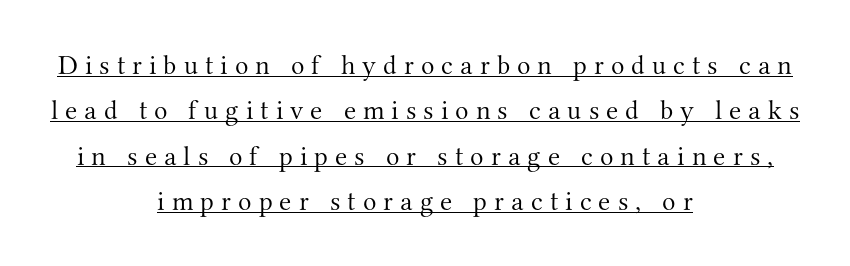
Observe the wide spacing: letters keep a clear distance from each other. The words here are underlined. Bold? No — there's no thickening of the strokes. The typesetter chose a symmetrical, centered arrangement here.
